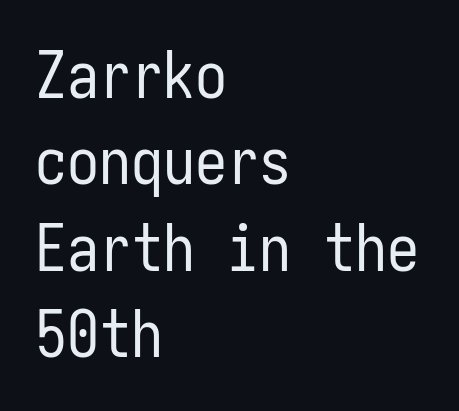
The image shows 64 px regular-weight, condensed sans-serif type, upright; set left-aligned, normal line spacing (1.35x), normal letter spacing, not underlined; low stroke contrast and a medium x-height.
